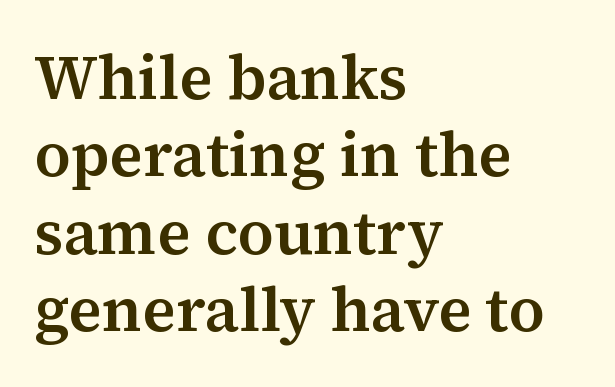
{"serif": "yes", "italic": "no", "width": "normal", "stroke_contrast": "medium", "x_height": "medium", "monospaced": "no", "underline": "no", "align": "left", "line_spacing": "normal", "line_spacing_ratio": 1.25, "letter_spacing": "normal", "letter_spacing_em": 0.0, "glyph_px": 62}
